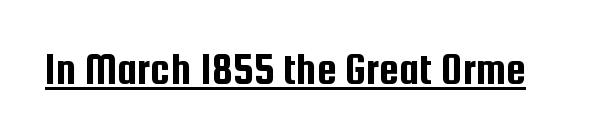
The image shows 45 px condensed sans-serif type, upright; set normal letter spacing, underlined; low stroke contrast and a medium x-height.
